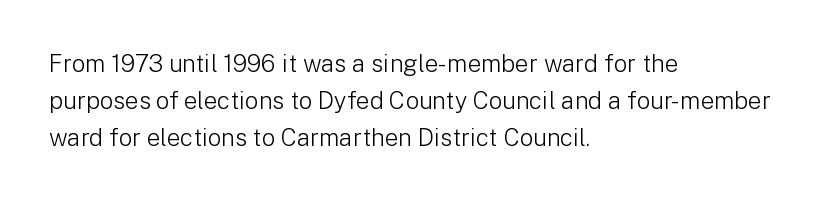
Vertical strokes here are truly vertical. Every row of glyphs begins at an identical x-position on the left. Between one letter and the next there's only the usual sliver of space. Only glyphs here, with clear space below each row.
